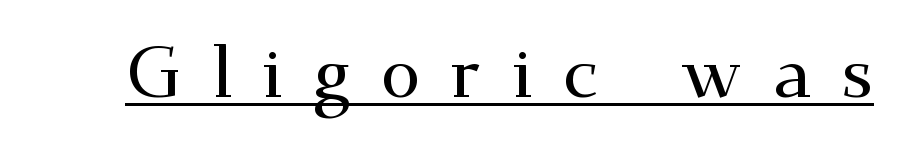
The image shows 72 px wide serif type, upright; set unusually wide letter spacing (+0.41 em), underlined; medium stroke contrast and a small x-height.
